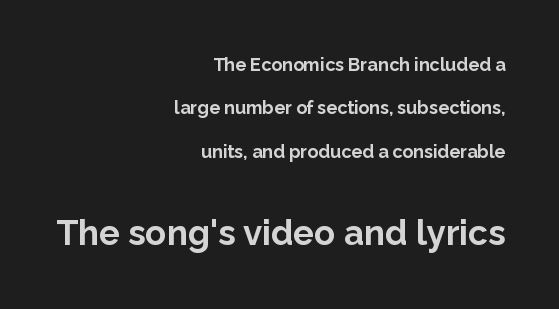
Q: Is the text bold? A: Yes.
Q: Is the text italic (slanted)? A: No, it is upright.
Q: Is the typeface a serif or a sans-serif typeface? A: Sans-serif.
Q: Is the text underlined? A: No.
Q: How is the paragraph aligned? A: Right-aligned.
Q: Is the spacing between letters normal or unusually wide? A: Normal.
Q: Is the spacing between lines tight, normal or loose? A: Loose.
Q: Which block of text is set in a larger size, the first (top) or the second (bottom)? A: The second (bottom) one.
Q: Width (condensed, normal, or wide)? A: Normal.
Q: Stroke contrast? A: Low.
Q: x-height? A: Medium.
Q: Monospaced? A: No.
